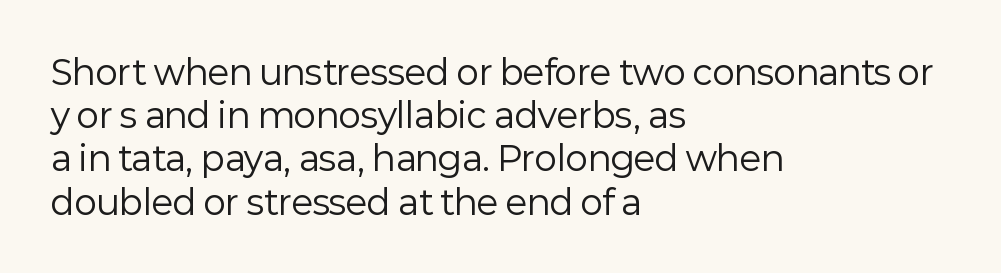
This is sans-serif lettering, the kind often seen on screens and signage. Only glyphs here, with clear space below each row. The compositor pushed each line to the left boundary. Does the leading feel generous? No, just average. Ordinary non-slanted type is in use.
